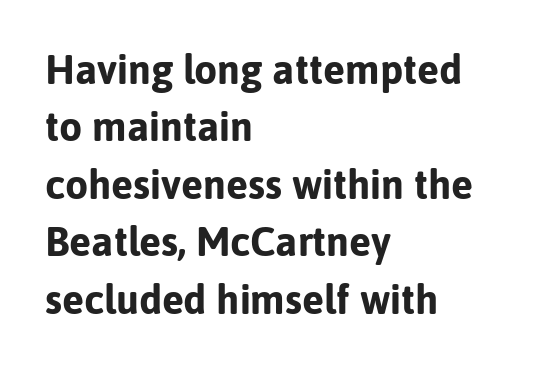
{"serif": "no", "italic": "no", "bold": "yes", "weight": "bold", "width": "normal", "stroke_contrast": "low", "x_height": "medium", "monospaced": "no", "underline": "no", "align": "left", "line_spacing": "normal", "line_spacing_ratio": 1.4, "letter_spacing": "normal", "letter_spacing_em": 0.0, "glyph_px": 41}
